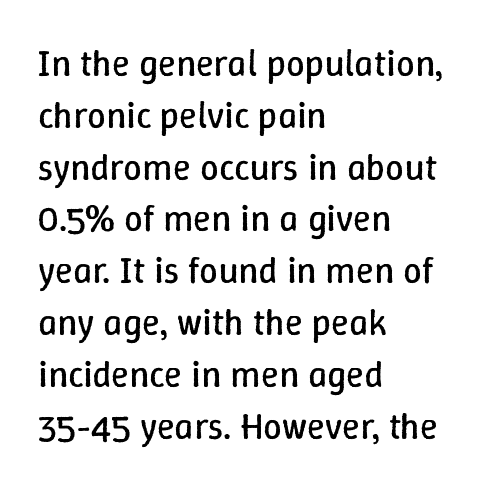
Q: Is the text bold? A: No.
Q: Is the text italic (slanted)? A: No, it is upright.
Q: Is the text underlined? A: No.
Q: How is the paragraph aligned? A: Left-aligned.
Q: Is the spacing between letters normal or unusually wide? A: Normal.
Q: Is the spacing between lines tight, normal or loose? A: Normal.
Q: Width (condensed, normal, or wide)? A: Normal.
Q: Stroke contrast? A: Low.
Q: x-height? A: Medium.
Q: Monospaced? A: No.
